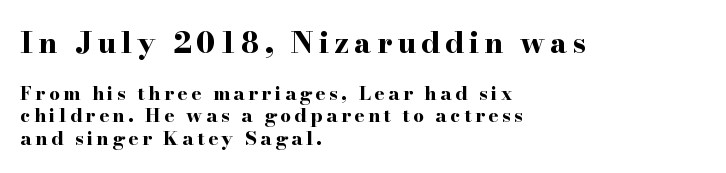
A typesetter would call this proportional, since set widths differ per character. Which of the two is more prominent by size? The first, at the top. Glance below the letters and you will spot only blank space. The characters look thick and weighty, a clear bold.
